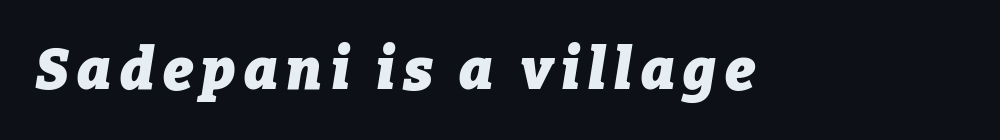
Q: Is the text bold? A: Yes.
Q: Is the text italic (slanted)? A: Yes, it leans right by about 9 degrees.
Q: Is the text underlined? A: No.
Q: Width (condensed, normal, or wide)? A: Normal.
Q: Stroke contrast? A: Low.
Q: x-height? A: Medium.
Q: Monospaced? A: No.
